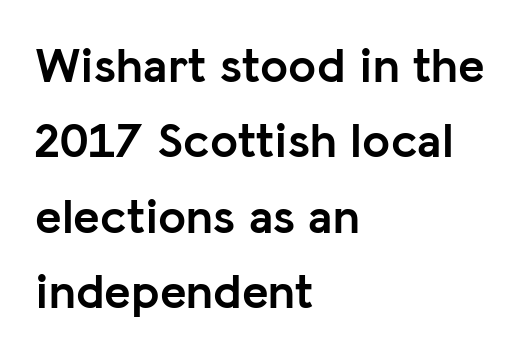
{"serif": "no", "italic": "no", "bold": "yes", "weight": "semibold", "width": "normal", "stroke_contrast": "low", "x_height": "medium", "monospaced": "no", "underline": "no", "align": "left", "line_spacing": "normal", "line_spacing_ratio": 1.51, "letter_spacing": "normal", "letter_spacing_em": 0.0, "glyph_px": 50}
